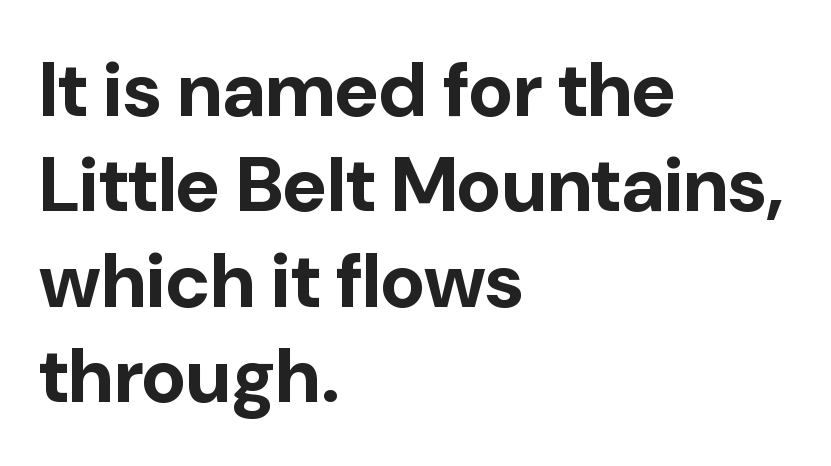
Q: Is the text bold? A: Yes.
Q: Is the text italic (slanted)? A: No, it is upright.
Q: Is the typeface a serif or a sans-serif typeface? A: Sans-serif.
Q: Is the text underlined? A: No.
Q: How is the paragraph aligned? A: Left-aligned.
Q: Is the spacing between letters normal or unusually wide? A: Normal.
Q: Width (condensed, normal, or wide)? A: Normal.
Q: Stroke contrast? A: Low.
Q: x-height? A: Medium.
Q: Monospaced? A: No.
